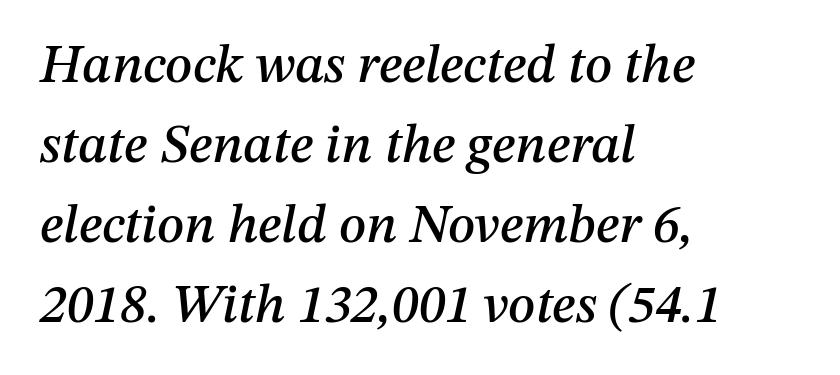
The font's italic variant was chosen for this text. The compositor pushed each line to the left boundary. Bare-footed words on every line. The block of text has a typical density, with ordinary space between rows. Do the characters align in a grid? No, the font is proportional.
